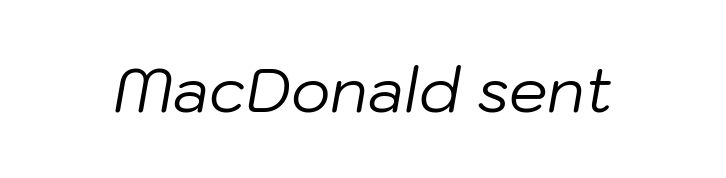
The image shows 61 px regular-weight type, italic (leaning right); set normal letter spacing, not underlined; low stroke contrast and a medium x-height.
